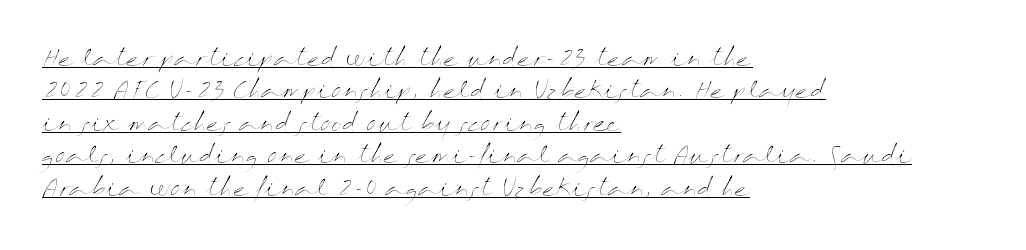
The image shows 23 px text type; set left-aligned, normal line spacing (1.41x), normal letter spacing, underlined.
